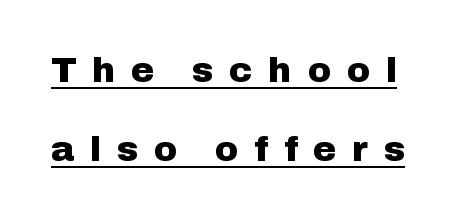
{"serif": "no", "italic": "no", "bold": "yes", "weight": "heavy", "width": "normal", "stroke_contrast": "low", "x_height": "medium", "monospaced": "no", "underline": "yes", "line_spacing": "loose", "line_spacing_ratio": 2.25, "letter_spacing": "wide", "letter_spacing_em": 0.45, "glyph_px": 35}
